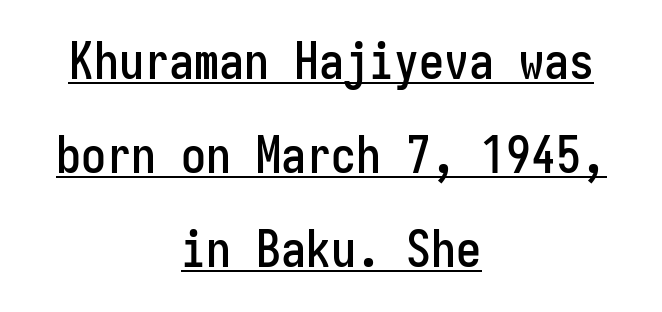
Q: Is the text italic (slanted)? A: No, it is upright.
Q: Is the typeface a serif or a sans-serif typeface? A: Sans-serif.
Q: Is the text underlined? A: Yes.
Q: How is the paragraph aligned? A: Centered.
Q: Is the spacing between letters normal or unusually wide? A: Normal.
Q: Width (condensed, normal, or wide)? A: Condensed.
Q: Stroke contrast? A: Low.
Q: x-height? A: Medium.
Q: Monospaced? A: Yes.
